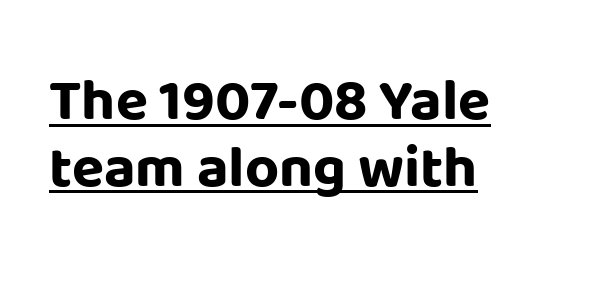
Do the letters lean? They stand straight. Weight check: bold — yes, fully. The rendering uses a small line-height, squeezing the rows. Nobody touched the tracking dial on this one. Stroke terminals: plain, sans-serif. The rendering uses natural spacing where letterforms have individual widths.
